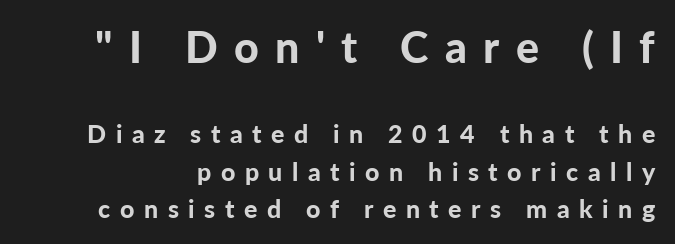
The image shows 43 px bold sans-serif type, upright; set normal line spacing (1.49x), unusually wide letter spacing (+0.38 em), not underlined; the first (top) block is 1.72x larger; low stroke contrast and a medium x-height.
